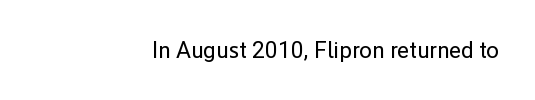
The image shows 23 px text type, upright; set normal letter spacing, not underlined.
